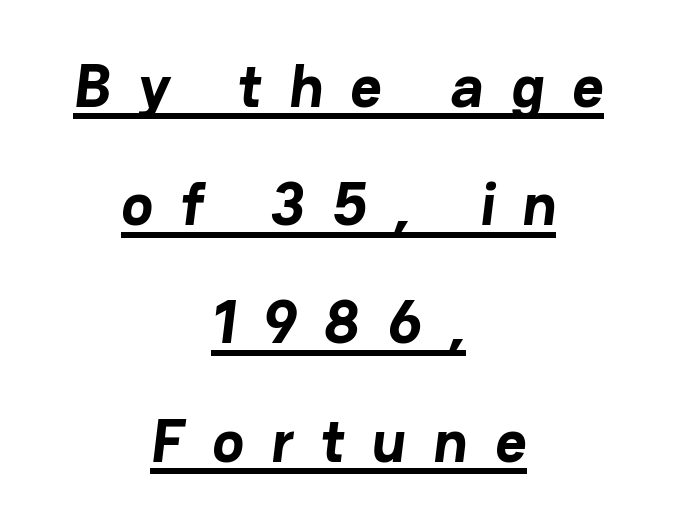
The image shows 60 px bold sans-serif type; set centered, loose line spacing (1.97x), unusually wide letter spacing (+0.46 em), underlined; low stroke contrast and a medium x-height.
